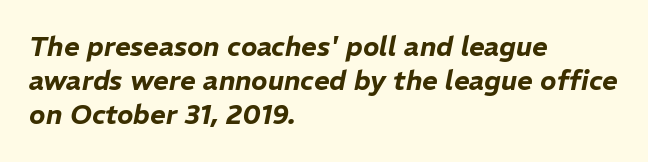
{"italic": "yes", "lean": "right", "slant_degrees": 11, "underline": "no", "align": "left", "line_spacing": "normal", "line_spacing_ratio": 1.26, "letter_spacing": "normal", "letter_spacing_em": 0.0, "glyph_px": 27}
